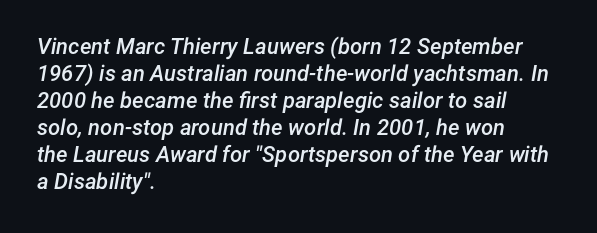
There's an unmistakable incline to the writing here. Quick note: underline off. This sample is left-justified, so line endings fall wherever the words run out. Students, note that the glyphs here touch the page at normal intervals. Weight check: semibold — heavier than regular, not quite bold.
